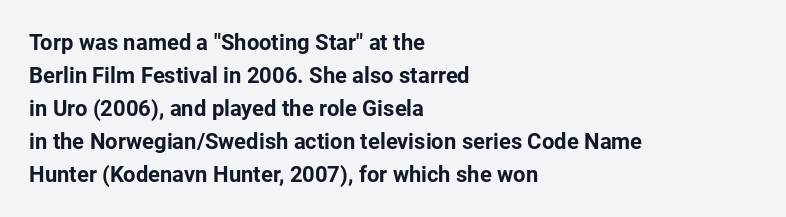
Q: Is the text bold? A: Yes.
Q: Is the text italic (slanted)? A: No, it is upright.
Q: Is the text underlined? A: No.
Q: How is the paragraph aligned? A: Left-aligned.
Q: Is the spacing between letters normal or unusually wide? A: Normal.
Q: Is the spacing between lines tight, normal or loose? A: Normal.
